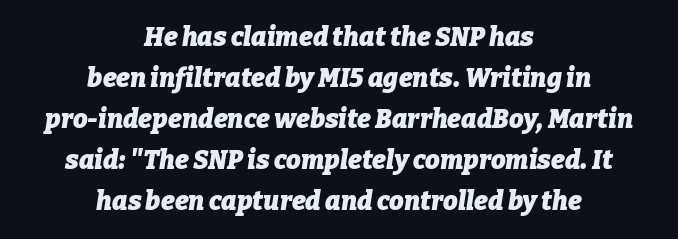
{"italic": "yes", "lean": "right", "slant_degrees": 9, "bold": "yes", "underline": "no", "align": "center", "line_spacing": "normal", "line_spacing_ratio": 1.58, "letter_spacing": "normal", "letter_spacing_em": 0.0, "glyph_px": 26}
